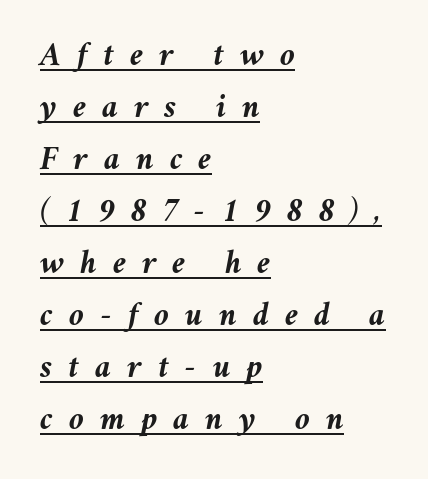
{"italic": "yes", "lean": "right", "slant_degrees": 11, "bold": "yes", "weight": "semibold", "width": "normal", "stroke_contrast": "medium", "x_height": "medium", "monospaced": "no", "underline": "yes", "align": "left", "line_spacing": "normal", "line_spacing_ratio": 1.53, "letter_spacing": "wide", "letter_spacing_em": 0.47, "glyph_px": 34}
